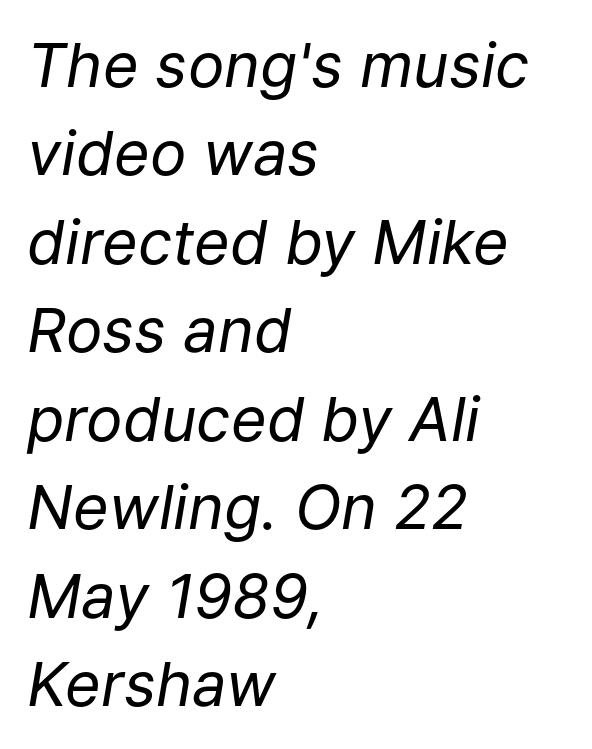
Rule under the text: the space is simply empty. The lettering tilts uniformly, giving the passage an italic look. In terms of leading, this rendering sits right in the middle. Caption: face not bold, strokes unweighted. Is the block centered? No — it sits flush against the left margin.
